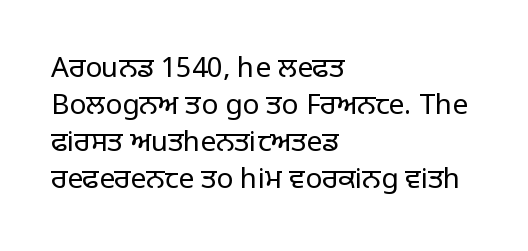
The rendering keeps characters at their native spacing. Rows of type keep a routine distance in the vertical direction. I'd call this a sans setting — the letters go barefoot. This reads as an unemphasized weight, regular at the heaviest. Each letter keeps its own natural width here, so spacing adapts to shape.
